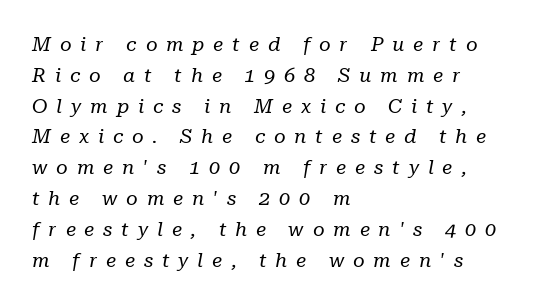
Q: Is the text bold? A: No.
Q: Is the text italic (slanted)? A: Yes, it leans right by about 10 degrees.
Q: Is the text underlined? A: No.
Q: How is the paragraph aligned? A: Left-aligned.
Q: Is the spacing between letters normal or unusually wide? A: Unusually wide.
Q: Is the spacing between lines tight, normal or loose? A: Normal.
